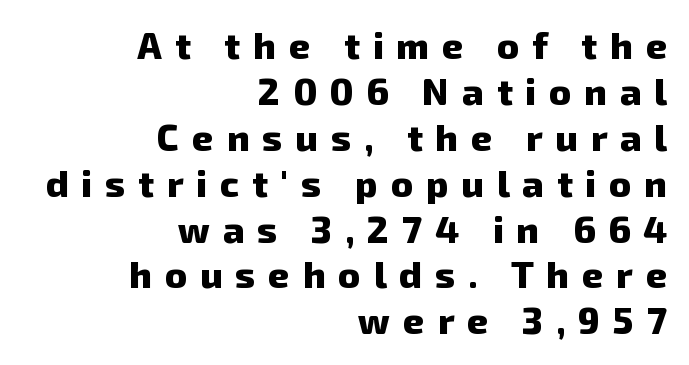
The face used here is proportionally spaced, like ordinary book or web type. Serif or sans? Sans — the stroke terminals are bare. Is the type bold? Yes — the strokes are clearly thick and heavy. Has an underline been added? It has not. This sample is right-justified, so line beginnings fall wherever the words allow.
